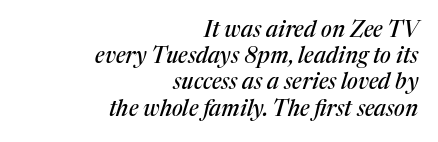
{"italic": "yes", "lean": "right", "slant_degrees": 17, "underline": "no", "align": "right", "line_spacing_ratio": 1.19, "letter_spacing": "normal", "letter_spacing_em": 0.0, "glyph_px": 22}
